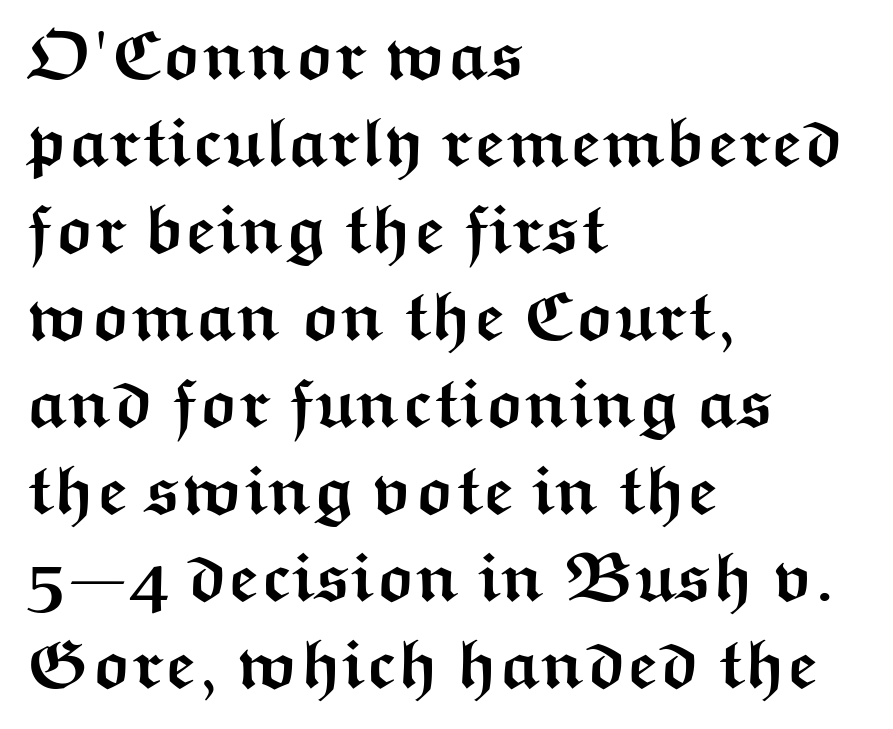
Q: Is the text bold? A: Yes.
Q: Is the text italic (slanted)? A: No, it is upright.
Q: Is the typeface a serif or a sans-serif typeface? A: Sans-serif.
Q: Is the text underlined? A: No.
Q: How is the paragraph aligned? A: Left-aligned.
Q: Is the spacing between letters normal or unusually wide? A: Normal.
Q: Is the spacing between lines tight, normal or loose? A: Normal.
Q: Width (condensed, normal, or wide)? A: Wide.
Q: Stroke contrast? A: Medium.
Q: x-height? A: Medium.
Q: Monospaced? A: No.
